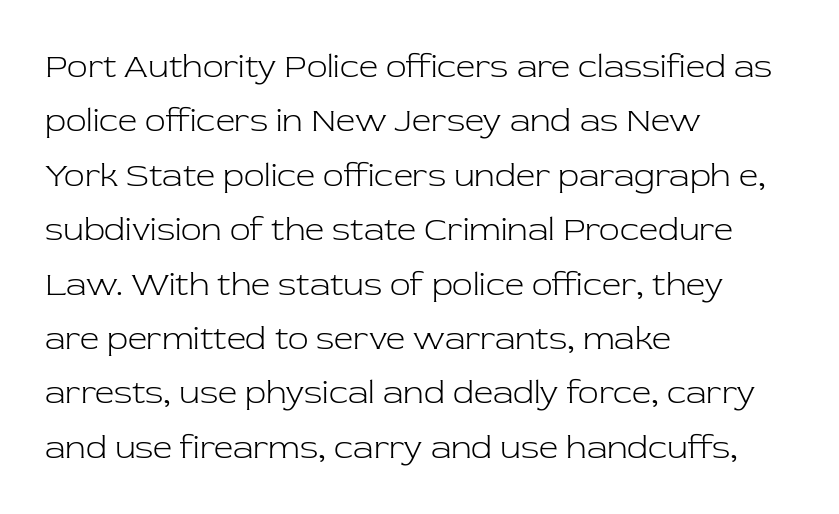
Is there any slant? The stems are plumb. These lines keep a tight, regular rhythm from letter to letter. The characters are drawn with everyday or finer stroke widths. Each letter keeps its own natural width here, so spacing adapts to shape. Line beginnings align vertically; line endings do not. Look at the bottom of the vertical strokes: they flare into serifs here.
